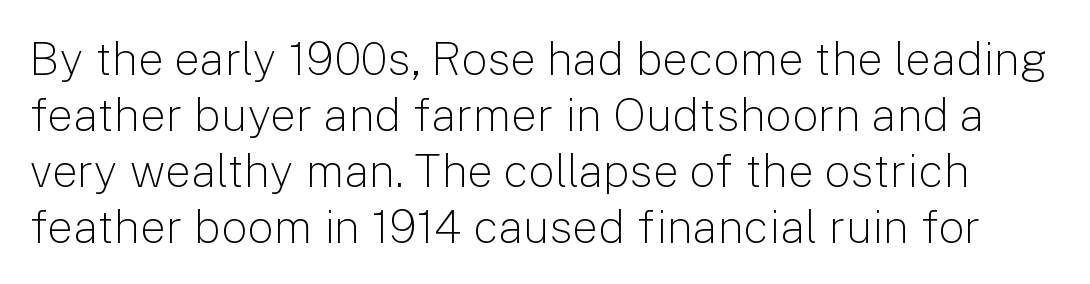
The passage shown is typed in a proportional face where columns would drift. Stem width sits at or under what a default text font uses. The string is rendered with underlining switched off. If you drew a line through each stem, it would be perfectly vertical. The type is set solid horizontally, with unmodified tracking.
